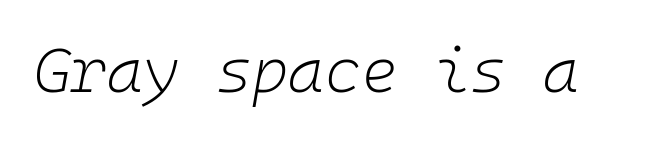
Q: Is the text bold? A: No.
Q: Is the text italic (slanted)? A: Yes, it leans right by about 10 degrees.
Q: Is the text underlined? A: No.
Q: Is the spacing between letters normal or unusually wide? A: Normal.
Q: Width (condensed, normal, or wide)? A: Normal.
Q: Stroke contrast? A: Low.
Q: x-height? A: Medium.
Q: Monospaced? A: Yes.
